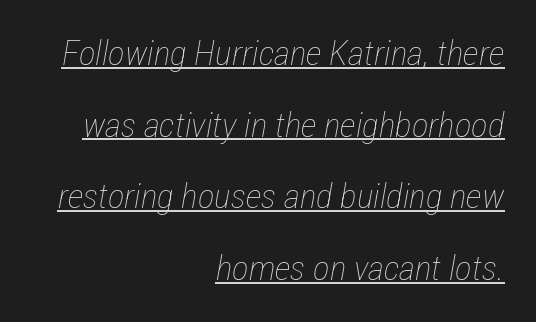
Q: Is the text bold? A: No.
Q: Is the text italic (slanted)? A: Yes, it leans right by about 12 degrees.
Q: Is the text underlined? A: Yes.
Q: How is the paragraph aligned? A: Right-aligned.
Q: Is the spacing between letters normal or unusually wide? A: Normal.
Q: Is the spacing between lines tight, normal or loose? A: Loose.
Q: Width (condensed, normal, or wide)? A: Condensed.
Q: Stroke contrast? A: Low.
Q: x-height? A: Medium.
Q: Monospaced? A: No.
